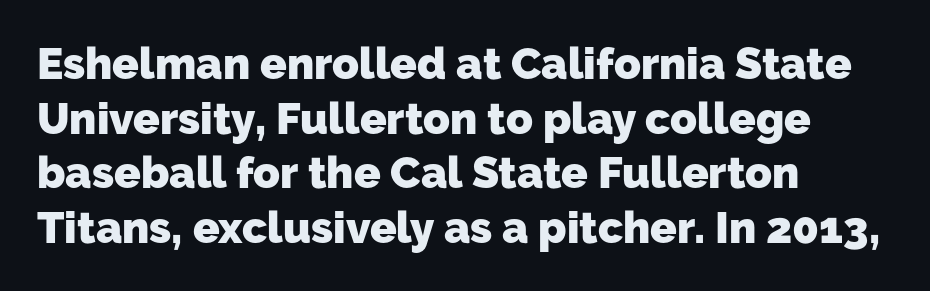
The image shows 44 px heavy sans-serif type; set left-aligned, line spacing 1.24x, normal letter spacing, not underlined; low stroke contrast and a medium x-height.
